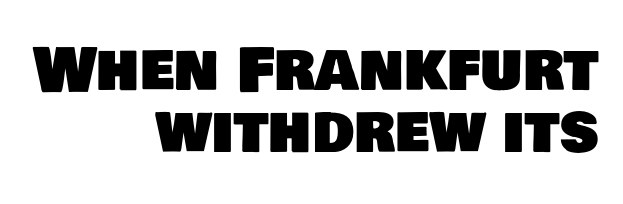
The image shows 60 px sans-serif type; set right-aligned, tight line spacing (1.03x), normal letter spacing, not underlined; low stroke contrast and a large x-height.
